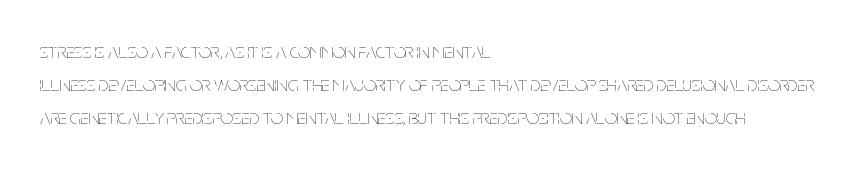
The face looks like a standard text weight, possibly lighter. Short and long lines alike share a common starting point at left. Vertically, the passage feels balanced, rows spaced as you'd expect. A bare baseline throughout the passage. Here the glyphs are tracked normally, forming tight word shapes.
